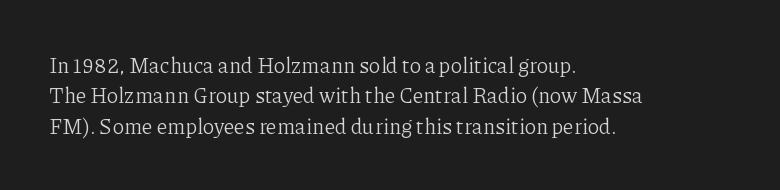
The image shows 21 px text type, upright; set left-aligned, normal line spacing (1.45x), normal letter spacing, not underlined.
